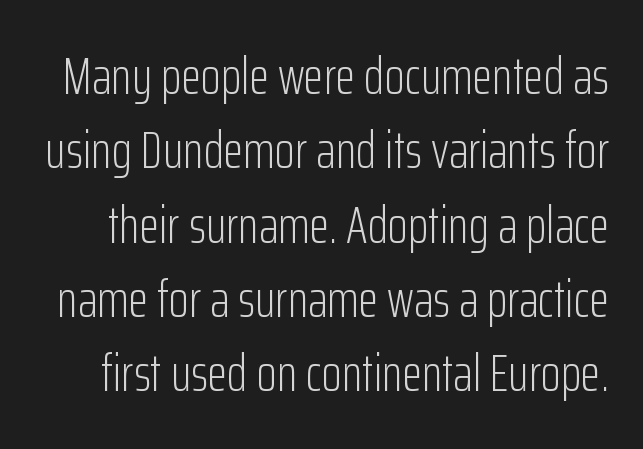
The image shows 52 px light, condensed sans-serif type, upright; set normal line spacing (1.43x), normal letter spacing, not underlined; low stroke contrast and a medium x-height.
